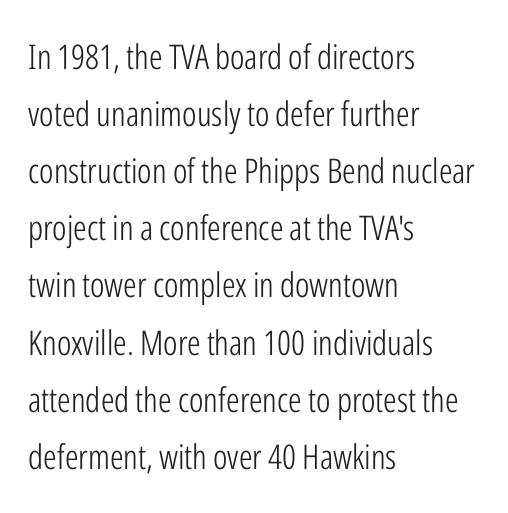
The image shows 34 px light, condensed sans-serif type, upright; set left-aligned, normal line spacing (1.68x), normal letter spacing, not underlined; low stroke contrast and a medium x-height.
